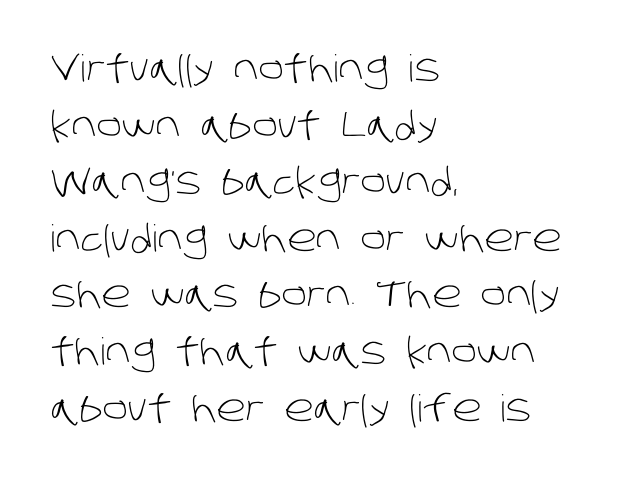
{"serif": "no", "bold": "no", "weight": "light", "width": "normal", "stroke_contrast": "low", "x_height": "large", "monospaced": "no", "underline": "no", "align": "left", "line_spacing": "normal", "line_spacing_ratio": 1.53, "letter_spacing": "normal", "letter_spacing_em": 0.0, "glyph_px": 37}
